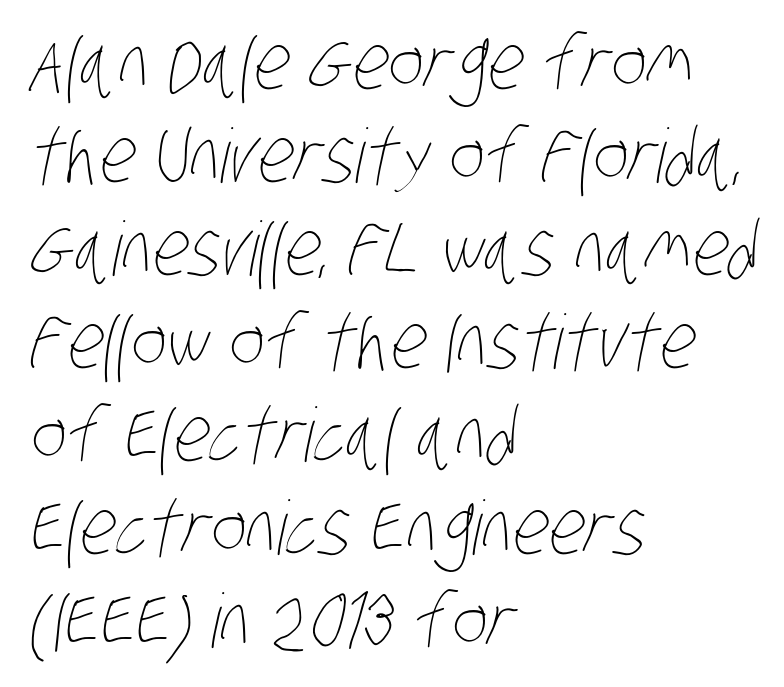
Glance below the letters and you will spot only blank space. The typeface has the unassuming heft of standard copy or less. Think of a printed novel: that variable character pitch is what you see here. The passage is arranged the way most books set body copy — flush left. Letter spacing: default.
